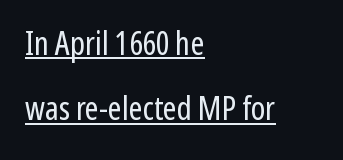
The image shows 33 px regular-weight, condensed sans-serif type, upright; set left-aligned, loose line spacing (1.98x), normal letter spacing, underlined; low stroke contrast and a medium x-height.
